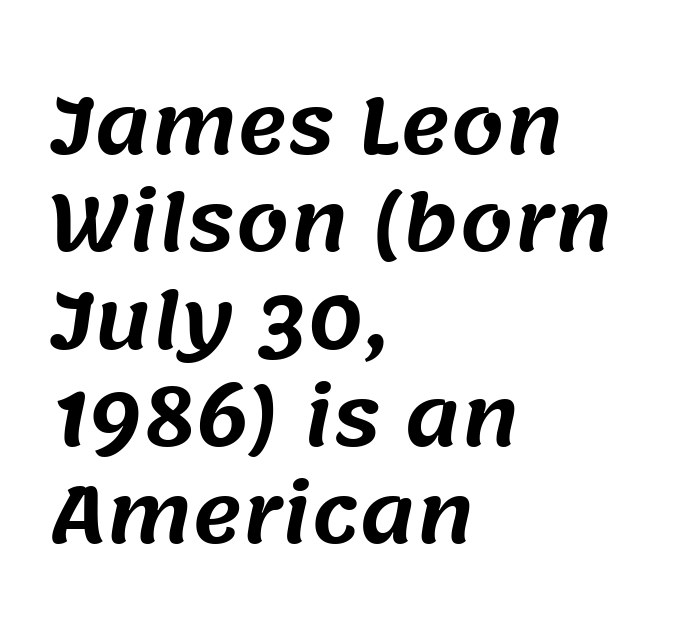
You can tell from the bare stems that sans-serif type was used. Each letter keeps its own natural width here, so spacing adapts to shape. Short and long lines alike share a common starting point at left. Has an underline been added? It has not.
